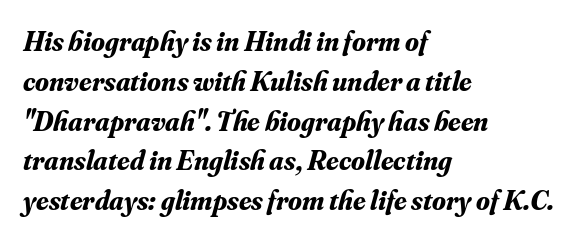
Only glyphs here, with clear space below each row. Summary of weight: heavy, a full bold. Note the varied advance widths — an 'i' is clearly narrower than an 'm'. The paragraph has a hard left edge and a soft right edge.
